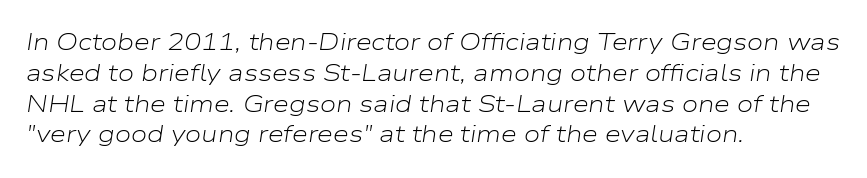
{"italic": "yes", "lean": "right", "slant_degrees": 9, "bold": "no", "underline": "no", "align": "left", "line_spacing": "normal", "line_spacing_ratio": 1.34, "letter_spacing": "normal", "letter_spacing_em": 0.0, "glyph_px": 23}
